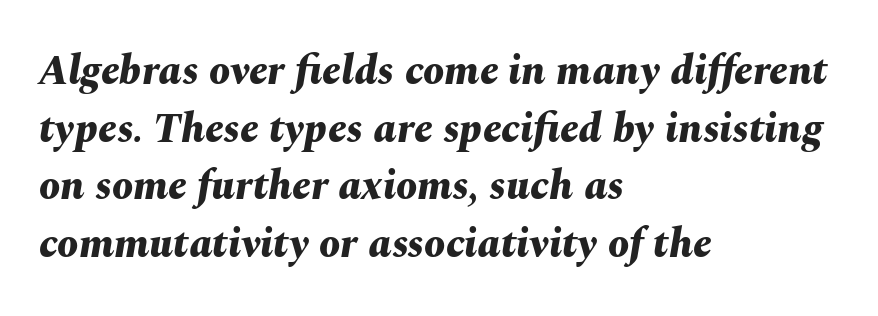
{"italic": "yes", "lean": "right", "slant_degrees": 10, "bold": "yes", "weight": "bold", "width": "normal", "stroke_contrast": "medium", "x_height": "medium", "monospaced": "no", "underline": "no", "align": "left", "line_spacing": "normal", "line_spacing_ratio": 1.37, "letter_spacing": "normal", "letter_spacing_em": 0.0, "glyph_px": 42}
